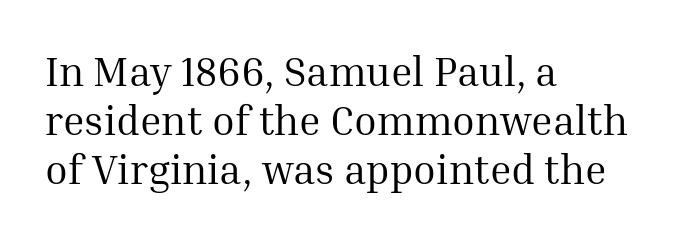
Q: Is the text bold? A: No.
Q: Is the text italic (slanted)? A: No, it is upright.
Q: Is the typeface a serif or a sans-serif typeface? A: Serif.
Q: Is the text underlined? A: No.
Q: How is the paragraph aligned? A: Left-aligned.
Q: Is the spacing between letters normal or unusually wide? A: Normal.
Q: Width (condensed, normal, or wide)? A: Normal.
Q: Stroke contrast? A: Medium.
Q: x-height? A: Medium.
Q: Monospaced? A: No.
